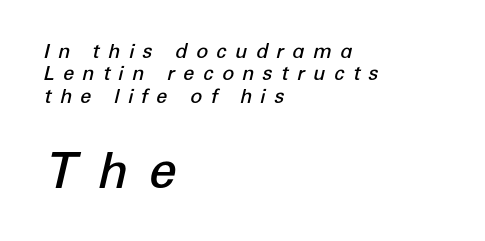
The image shows 50 px semibold type, italic (leaning right); set left-aligned, tight line spacing (1.12x), unusually wide letter spacing (+0.41 em), not underlined; the second (bottom) block is 2.5x larger; low stroke contrast and a medium x-height.
